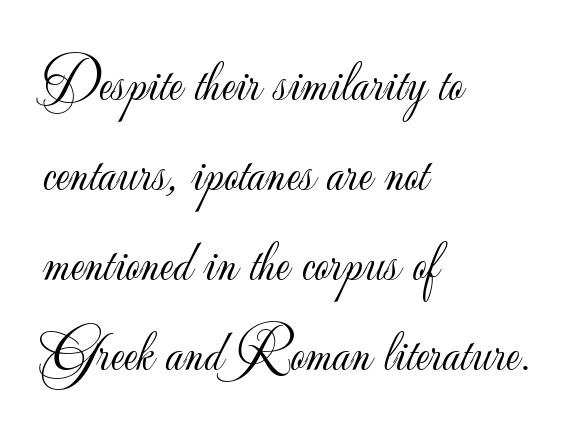
The cut favours lightness, reaching ordinary text weight at its darkest. Do the characters align in a grid? No, the font is proportional. The foot of each line stays bare and open. Horizontal bands of white between lines are of average thickness.
